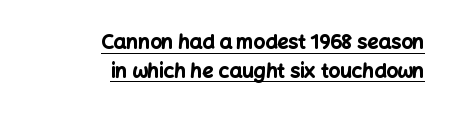
This is underlined copy, the kind a proofreader might mark for attention. Typographic density is high because the face is bold. These lines sit exactly where default settings would place them. The text block is weighted toward the right margin, trailing off unevenly leftward. Default kerning and tracking; the words read as compact shapes. Notice how the stems are strictly vertical — no italics here.
